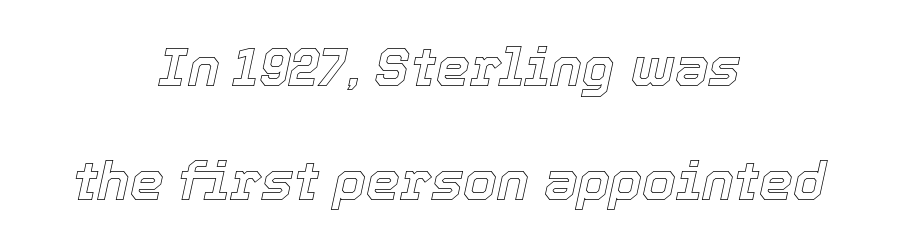
{"italic": "yes", "lean": "right", "slant_degrees": 12, "width": "normal", "x_height": "medium", "monospaced": "no", "underline": "no", "align": "center", "line_spacing": "loose", "line_spacing_ratio": 2.11, "letter_spacing": "normal", "letter_spacing_em": 0.0, "glyph_px": 54}
